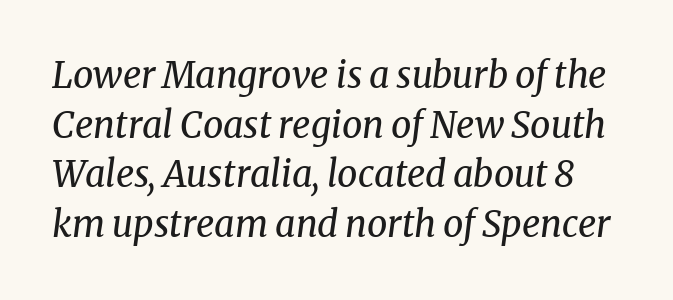
Is this a fixed-width face? No — the glyphs have proportional, varying widths. The space directly below the letters is spotless. The weight would be labelled regular, book, light, or lighter still. Letterform terminals end in serifs throughout the passage.
